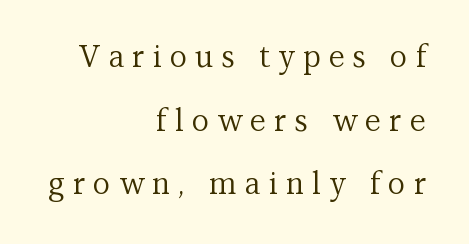
Each letter keeps its own natural width here, so spacing adapts to shape. What's the leading like? Stretched, with rows far apart. These lines have a slow, spaced-out rhythm from letter to letter. The characters display serif detailing at their extremities. The compositor pushed each line to the right boundary.
